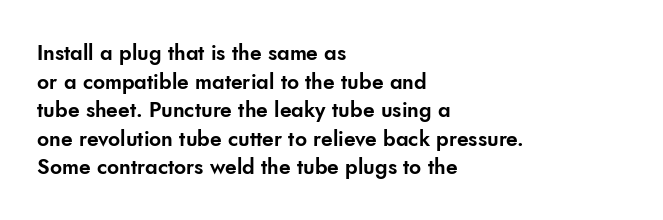
The rendering keeps characters at their native spacing. Does the lettering tilt? It doesn't — this is upright. Descender tails drop into unmarked territory. The lines sit at an ordinary, default distance from one another. One-word summary of the alignment: left.
